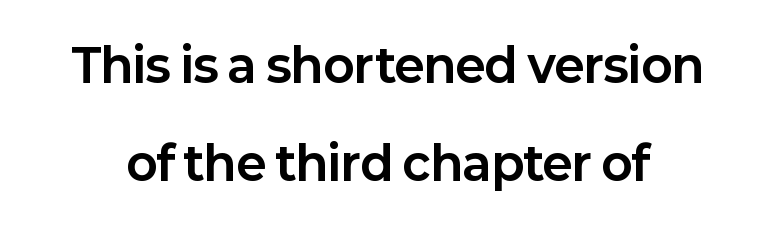
Q: Is the text bold? A: Yes.
Q: Is the text italic (slanted)? A: No, it is upright.
Q: Is the typeface a serif or a sans-serif typeface? A: Sans-serif.
Q: Is the text underlined? A: No.
Q: Is the spacing between letters normal or unusually wide? A: Normal.
Q: Is the spacing between lines tight, normal or loose? A: Loose.
Q: Width (condensed, normal, or wide)? A: Normal.
Q: Stroke contrast? A: Low.
Q: x-height? A: Medium.
Q: Monospaced? A: No.
